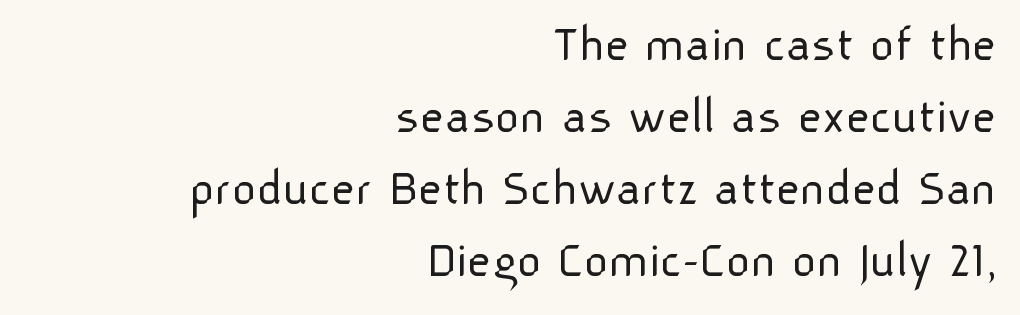
Bare-footed words on every line. You can tell from the bare stems that sans-serif type was used. This sample keeps an unexceptional amount of space between lines. Stems here are at most as thick as an everyday book face. Is this a fixed-width face? No — the glyphs have proportional, varying widths.
